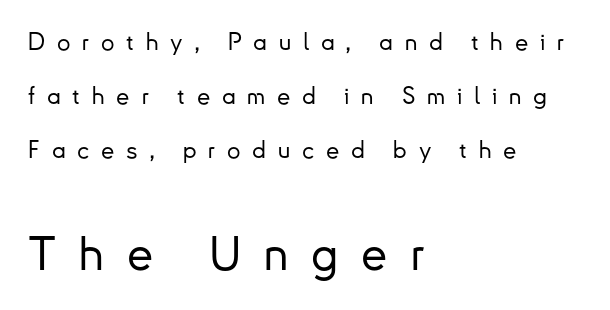
{"serif": "no", "italic": "no", "width": "normal", "stroke_contrast": "low", "x_height": "small", "monospaced": "no", "underline": "no", "align": "left", "line_spacing": "loose", "line_spacing_ratio": 2.26, "letter_spacing": "wide", "letter_spacing_em": 0.49, "larger_block": "second", "size_ratio": 1.96, "glyph_px": 47}
